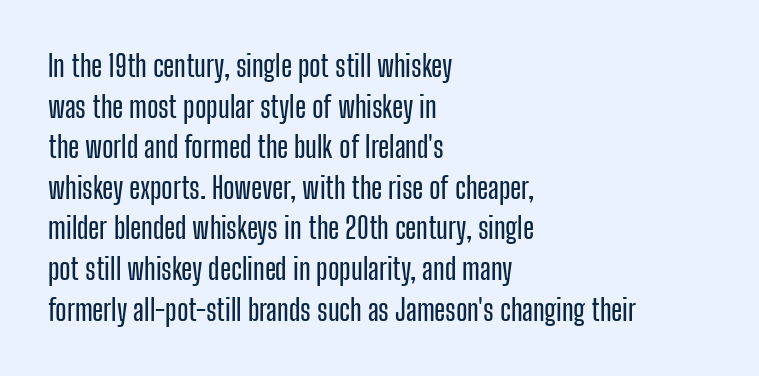
Q: Is the text italic (slanted)? A: No, it is upright.
Q: Is the typeface a serif or a sans-serif typeface? A: Sans-serif.
Q: Is the text underlined? A: No.
Q: How is the paragraph aligned? A: Left-aligned.
Q: Is the spacing between letters normal or unusually wide? A: Normal.
Q: Is the spacing between lines tight, normal or loose? A: Normal.
Q: Width (condensed, normal, or wide)? A: Condensed.
Q: Stroke contrast? A: Low.
Q: x-height? A: Medium.
Q: Monospaced? A: No.
